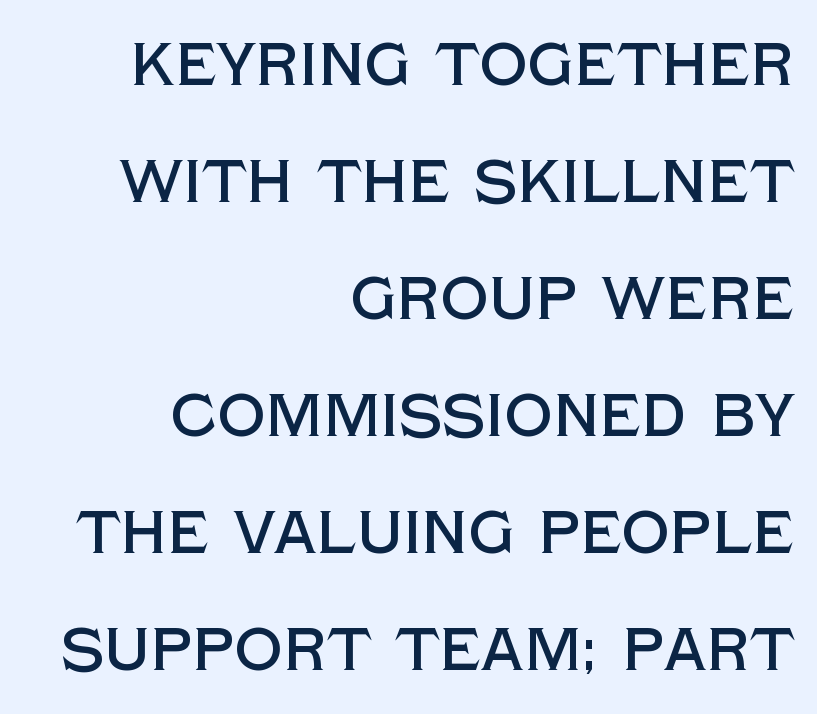
The text block is weighted toward the right margin, trailing off unevenly leftward. Here the designer chose a conventional face with non-uniform glyph widths. Vertical spacing — loose. Here the glyphs are tracked normally, forming tight word shapes. The rendering shows plain stroke endings on the letterforms — a sans-serif design. Do the letters lean? They stand straight.
